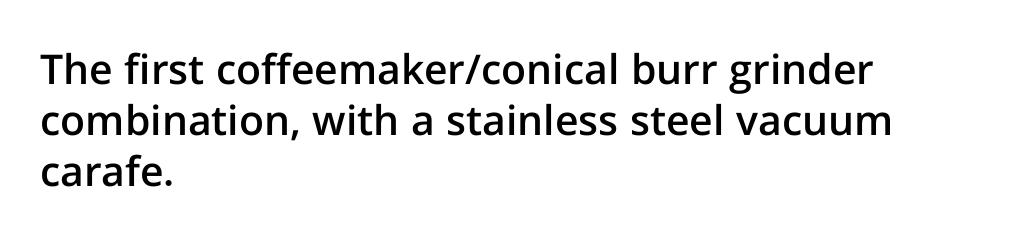
{"serif": "no", "italic": "no", "bold": "semi", "weight": "semibold", "width": "normal", "stroke_contrast": "low", "x_height": "medium", "monospaced": "no", "underline": "no", "align": "left", "line_spacing": "normal", "line_spacing_ratio": 1.25, "letter_spacing": "normal", "letter_spacing_em": 0.0, "glyph_px": 41}
